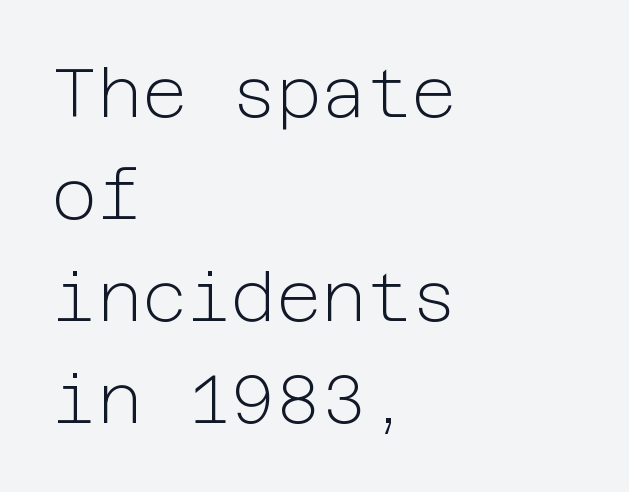
Q: Is the text bold? A: No.
Q: Is the text italic (slanted)? A: No, it is upright.
Q: Is the typeface a serif or a sans-serif typeface? A: Sans-serif.
Q: Is the text underlined? A: No.
Q: How is the paragraph aligned? A: Left-aligned.
Q: Is the spacing between letters normal or unusually wide? A: Normal.
Q: Is the spacing between lines tight, normal or loose? A: Normal.
Q: Width (condensed, normal, or wide)? A: Normal.
Q: Stroke contrast? A: Low.
Q: x-height? A: Medium.
